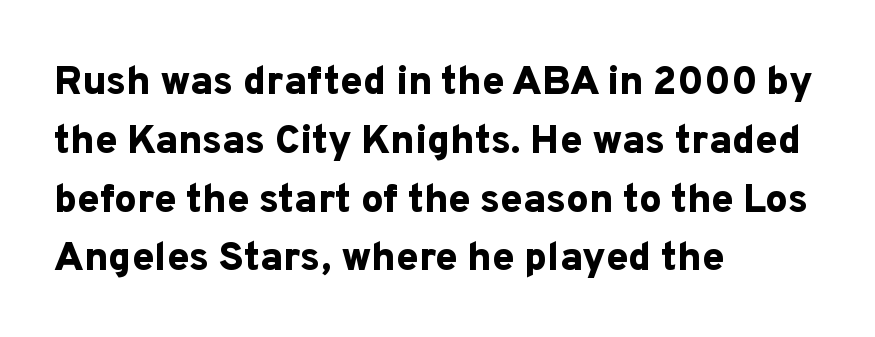
The face used here is proportionally spaced, like ordinary book or web type. The passage shown is emphatically bold. Decoration check: the copy has no underline. Stroke terminals: plain, sans-serif.
